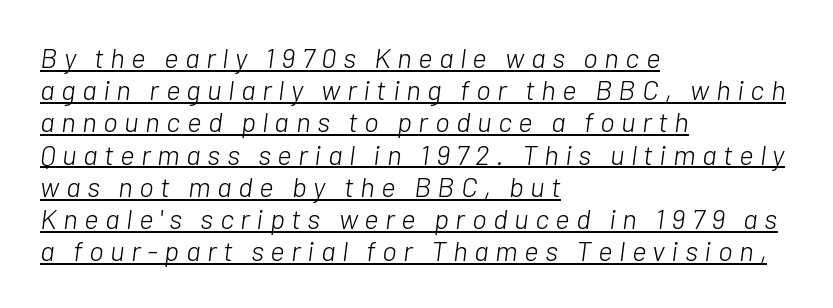
Summary of weight: not heavy and not bold. Display-style spreading of the glyphs; the letterfit is very open. Emphasis-style slanted type is in use. Rows of type sit shoulder to shoulder in the vertical direction. Line beginnings align vertically; line endings do not.
